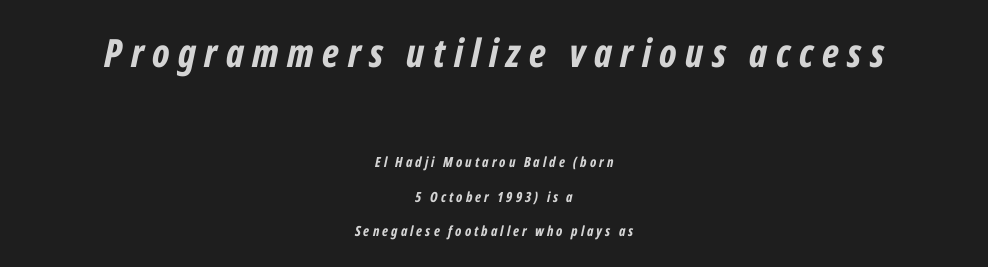
Q: Is the text bold? A: Yes.
Q: Is the text italic (slanted)? A: Yes, it leans right by about 12 degrees.
Q: Is the text underlined? A: No.
Q: How is the paragraph aligned? A: Centered.
Q: Is the spacing between letters normal or unusually wide? A: Unusually wide.
Q: Is the spacing between lines tight, normal or loose? A: Loose.
Q: Which block of text is set in a larger size, the first (top) or the second (bottom)? A: The first (top) one.
Q: Width (condensed, normal, or wide)? A: Condensed.
Q: Stroke contrast? A: Low.
Q: x-height? A: Medium.
Q: Monospaced? A: No.
